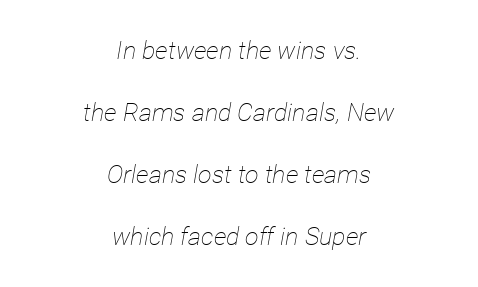
Looking at the ascenders, they clearly lean. Leading: increased. Bare-footed words on every line. Where is the straight margin? There isn't one; the lines are centered.
